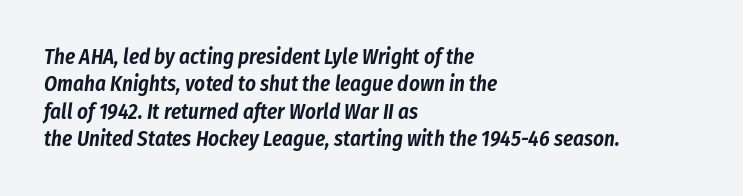
Rule under the text: the space is simply empty. The leading is moderate, giving the passage an even texture. Tracking value appears to be zero — textbook default spacing. Emphasis-style slanted type is in use.
